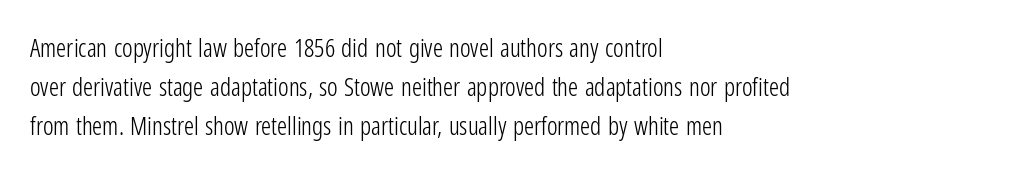
Q: Is the text bold? A: No.
Q: Is the text italic (slanted)? A: No, it is upright.
Q: Is the text underlined? A: No.
Q: How is the paragraph aligned? A: Left-aligned.
Q: Is the spacing between letters normal or unusually wide? A: Normal.
Q: Is the spacing between lines tight, normal or loose? A: Normal.
